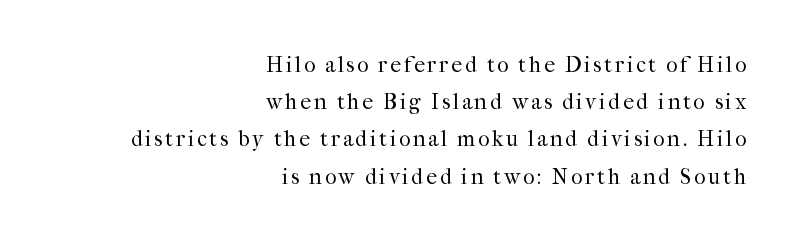
Is there any slant? The stems are plumb. The passage shown stacks its lines at a standard gap. The typesetting does not lean heavy: it is not bold. A student would call this right alignment; a typographer would say flush right, rag left.
